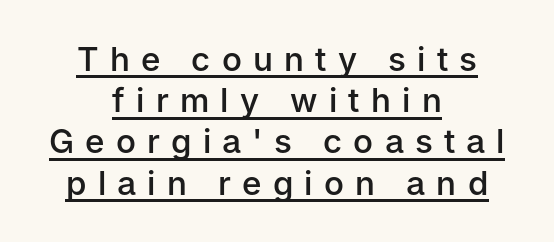
Q: Is the text bold? A: Semi-bold.
Q: Is the text italic (slanted)? A: No, it is upright.
Q: Is the typeface a serif or a sans-serif typeface? A: Sans-serif.
Q: Is the text underlined? A: Yes.
Q: How is the paragraph aligned? A: Centered.
Q: Is the spacing between letters normal or unusually wide? A: Unusually wide.
Q: Is the spacing between lines tight, normal or loose? A: Normal.
Q: Width (condensed, normal, or wide)? A: Normal.
Q: Stroke contrast? A: Low.
Q: x-height? A: Medium.
Q: Monospaced? A: No.
